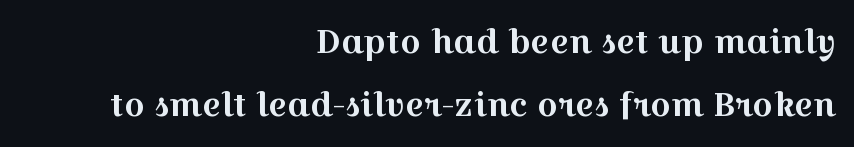
{"serif": "yes", "italic": "no", "width": "wide", "x_height": "medium", "monospaced": "no", "underline": "no", "align": "right", "line_spacing": "loose", "line_spacing_ratio": 1.97, "letter_spacing": "normal", "letter_spacing_em": 0.0, "glyph_px": 32}
